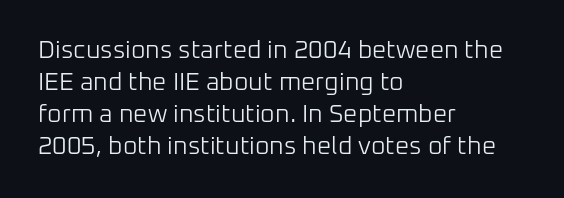
The image shows 25 px text type, upright; set left-aligned, normal line spacing (1.28x), normal letter spacing, not underlined.
